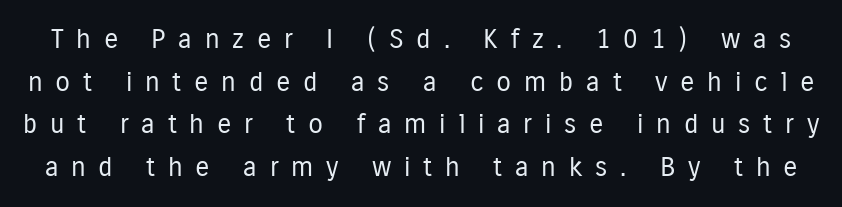
The letters look calm and open, with moderate or lighter stems. Short note: letters widely spaced. Do the letters lean? They stand straight. Regarding leading, the lines here are spaced in the standard way.
